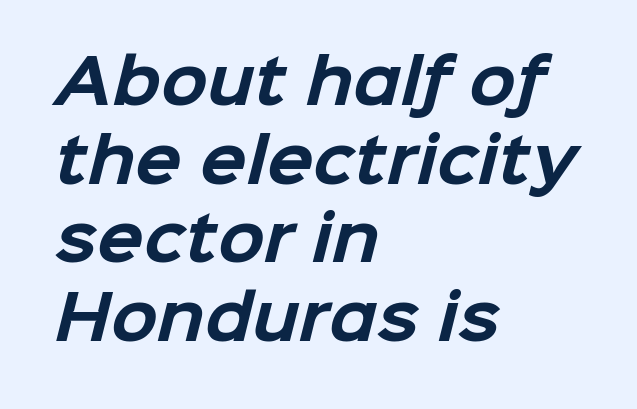
The image shows 61 px bold sans-serif type; set left-aligned, normal line spacing (1.29x), normal letter spacing, not underlined; low stroke contrast and a medium x-height.
